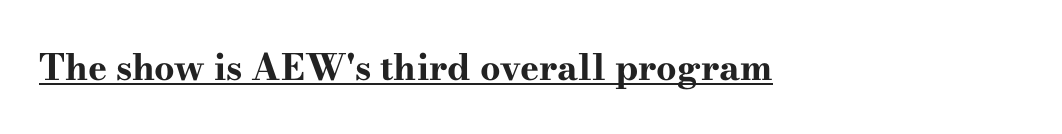
The image shows 36 px bold, wide serif type, upright; set left-aligned, normal letter spacing, underlined; high stroke contrast and a small x-height.
